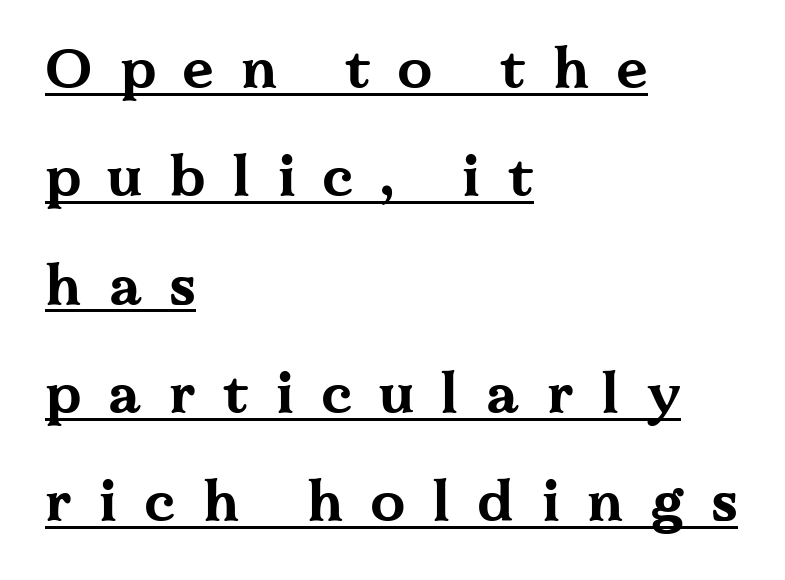
{"serif": "yes", "italic": "no", "bold": "yes", "weight": "bold", "width": "wide", "stroke_contrast": "medium", "x_height": "medium", "monospaced": "no", "underline": "yes", "align": "left", "line_spacing": "loose", "line_spacing_ratio": 1.97, "letter_spacing": "wide", "letter_spacing_em": 0.5, "glyph_px": 55}
